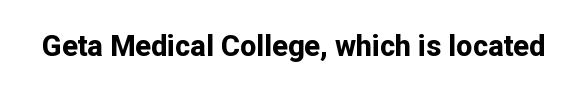
Every stem runs plumb, perpendicular to the baseline. The letters carry no serifs — their stems end cleanly without finishing strokes. The rendering uses natural spacing where letterforms have individual widths. Typographic density is high because the face is bold. Characters follow at the spacing the type designer built in. Any mark beneath the type? The region is blank.
